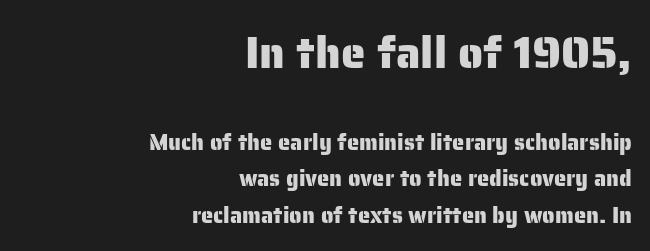
Q: Is the text italic (slanted)? A: No, it is upright.
Q: Is the typeface a serif or a sans-serif typeface? A: Sans-serif.
Q: Is the text underlined? A: No.
Q: How is the paragraph aligned? A: Right-aligned.
Q: Is the spacing between letters normal or unusually wide? A: Normal.
Q: Is the spacing between lines tight, normal or loose? A: Normal.
Q: Which block of text is set in a larger size, the first (top) or the second (bottom)? A: The first (top) one.
Q: Width (condensed, normal, or wide)? A: Normal.
Q: Stroke contrast? A: Low.
Q: x-height? A: Medium.
Q: Monospaced? A: No.
